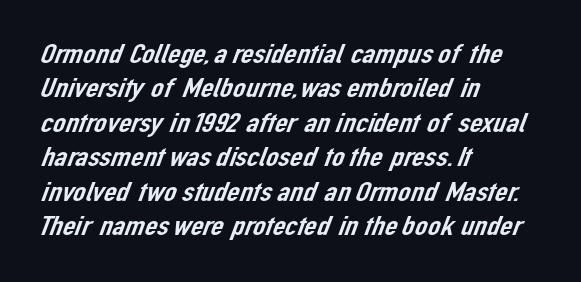
The image shows 28 px sans-serif type; set left-aligned, line spacing 1.23x, normal letter spacing, not underlined; low stroke contrast and a medium x-height.
